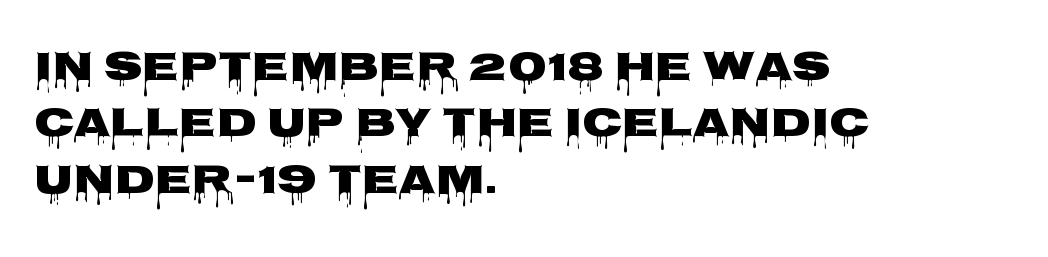
{"serif": "no", "italic": "no", "bold": "yes", "weight": "heavy", "width": "wide", "stroke_contrast": "low", "x_height": "large", "monospaced": "no", "underline": "no", "align": "left", "line_spacing": "normal", "line_spacing_ratio": 1.34, "letter_spacing": "normal", "letter_spacing_em": 0.0, "glyph_px": 42}
